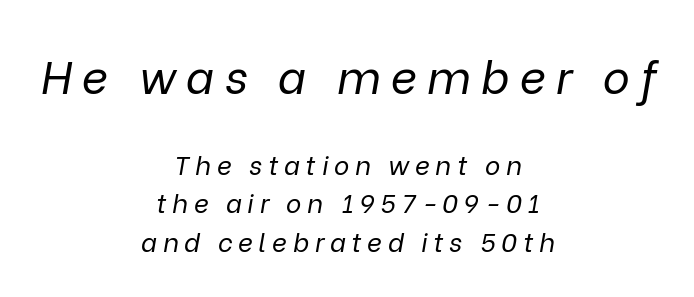
{"italic": "yes", "lean": "right", "slant_degrees": 9, "bold": "no", "weight": "regular", "width": "normal", "stroke_contrast": "low", "x_height": "medium", "monospaced": "no", "underline": "no", "align": "center", "line_spacing": "normal", "line_spacing_ratio": 1.48, "letter_spacing": "wide", "letter_spacing_em": 0.22, "larger_block": "first", "size_ratio": 1.77, "glyph_px": 46}
